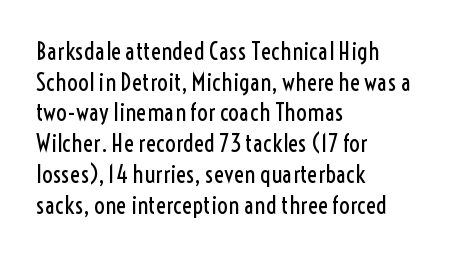
Is the type heavy? It reads as light-to-regular instead. Leftover space on each line is placed entirely after the last word. Characters follow at the spacing the type designer built in. The passage shown stacks its lines at a standard gap.
